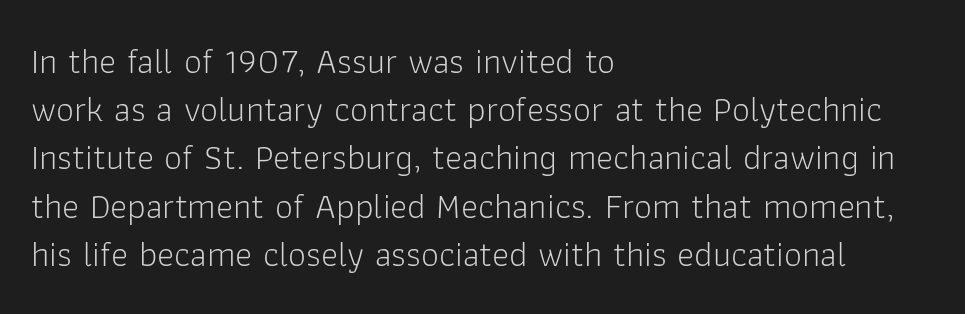
This is not heavy type; no bold has been used. No extra tracking has been applied to these lines. If you measured baseline to baseline, you'd find a middling distance. Does the lettering tilt? It doesn't — this is upright.
